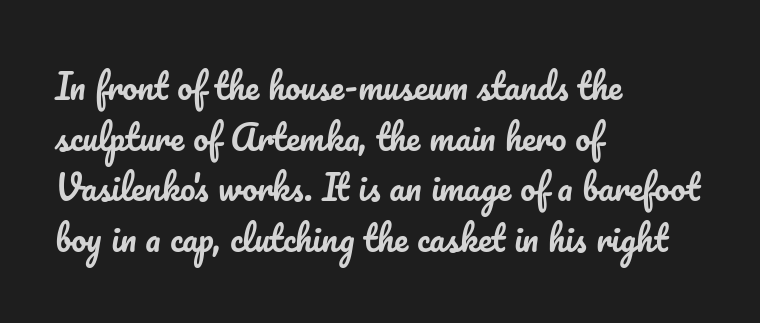
Q: Is the text italic (slanted)? A: Yes.
Q: Is the text underlined? A: No.
Q: How is the paragraph aligned? A: Left-aligned.
Q: Is the spacing between letters normal or unusually wide? A: Normal.
Q: Is the spacing between lines tight, normal or loose? A: Normal.
Q: Width (condensed, normal, or wide)? A: Normal.
Q: Stroke contrast? A: Low.
Q: x-height? A: Small.
Q: Monospaced? A: No.
